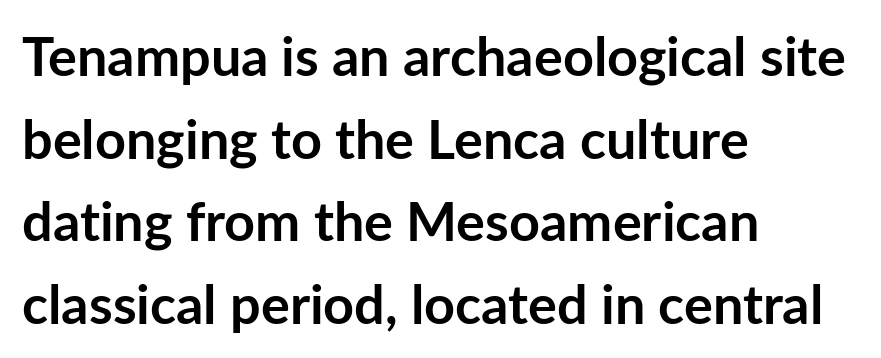
Vertical strokes here are truly vertical. The rag falls on the right side of this text block. Nothing unusual about the tracking: characters are spaced as the font intends. How would I describe the line gaps? Plain and ordinary.
